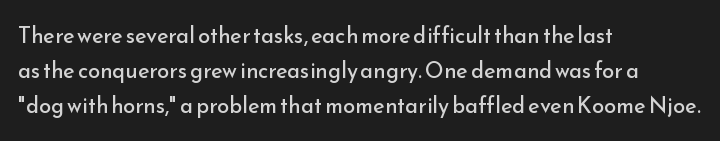
A quiet, ordinary-to-light weight characterises the typeface. Default kerning and tracking; the words read as compact shapes. These lines stack with their left ends in a neat column. The leading is moderate, giving the passage an even texture.
